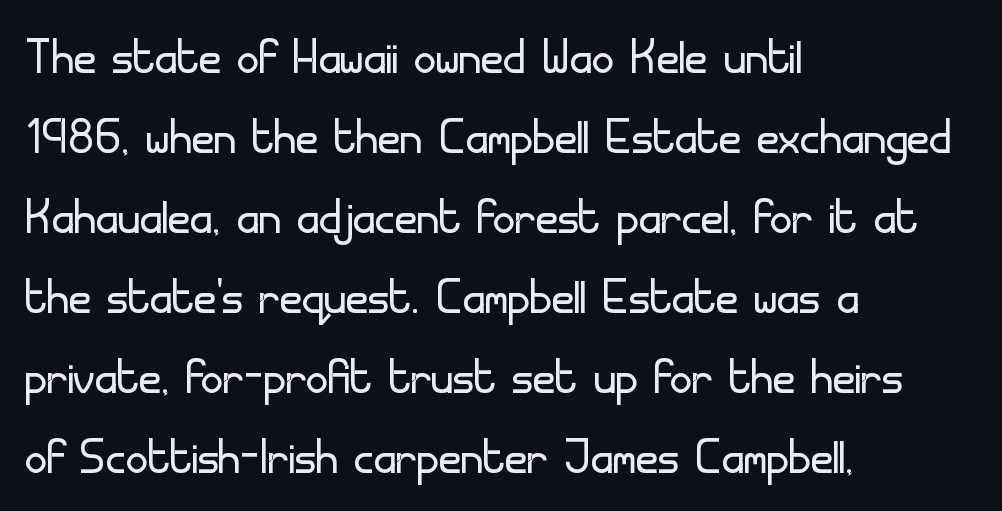
{"serif": "no", "italic": "no", "bold": "no", "weight": "light", "width": "normal", "stroke_contrast": "low", "x_height": "small", "monospaced": "no", "underline": "no", "align": "left", "line_spacing": "normal", "line_spacing_ratio": 1.31, "letter_spacing": "normal", "letter_spacing_em": 0.0, "glyph_px": 61}
